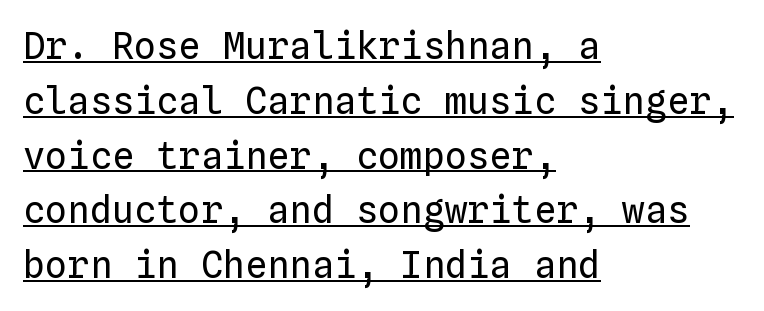
Each new line begins a customary step beneath the previous one. Heaviness? Minimal to ordinary, like unemphasized prose. Short and long lines alike share a common starting point at left. Every character here occupies the same horizontal width, giving the sample a typewriter-like rhythm. Each line of the rendering has a horizontal stroke beneath the glyphs. The rendering keeps characters at their native spacing.
